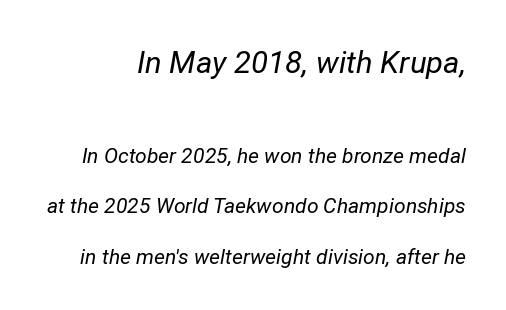
The image shows 31 px regular-weight type, italic (leaning right); set loose line spacing (2.41x), normal letter spacing, not underlined; the first (top) block is 1.48x larger; low stroke contrast and a medium x-height.
